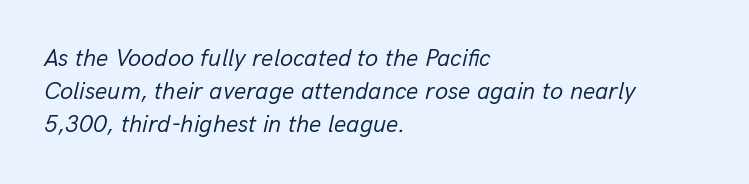
Q: Is the text bold? A: No.
Q: Is the text italic (slanted)? A: Yes, it leans right by about 13 degrees.
Q: Is the text underlined? A: No.
Q: How is the paragraph aligned? A: Left-aligned.
Q: Is the spacing between letters normal or unusually wide? A: Normal.
Q: Is the spacing between lines tight, normal or loose? A: Normal.
